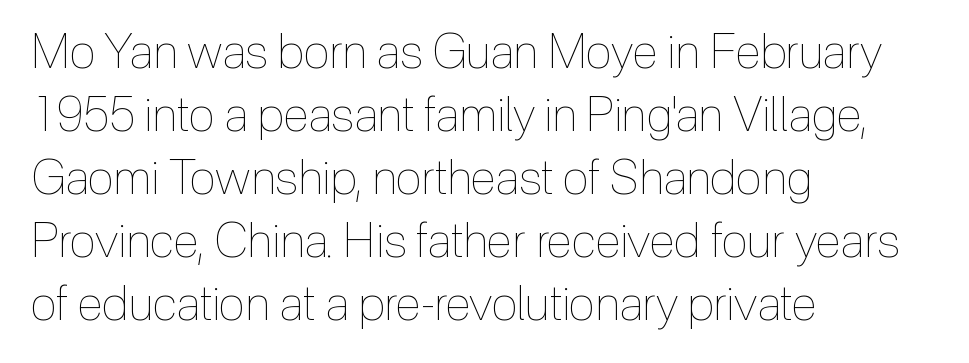
The axis of the letterforms is exactly vertical. The face used here is proportionally spaced, like ordinary book or web type. This rendering uses left alignment, leaving the right contour irregular. Caption: standard tracking, unaltered. Interline gaps are of average width in this sample.
